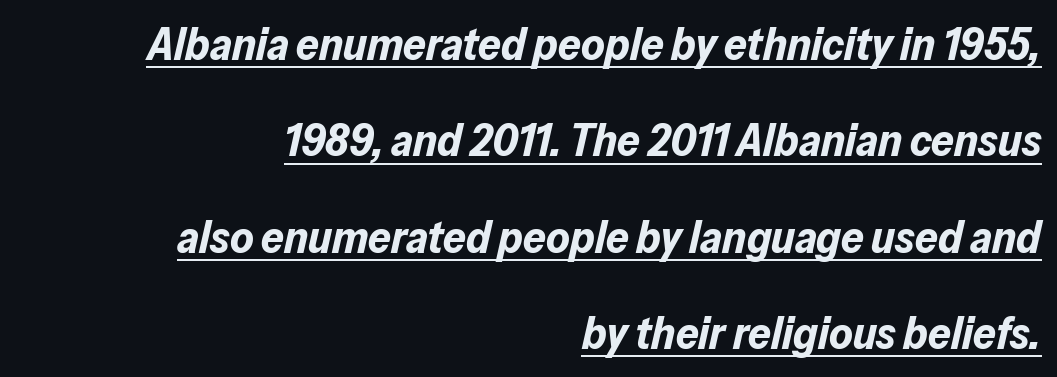
The characters look thick and weighty, a clear bold. The horizontal fit of the characters is conventional and even. If you drew a line through each stem, it would be angled. Right-aligned paragraph, ragged on the left. Is this a fixed-width face? No — the glyphs have proportional, varying widths.
